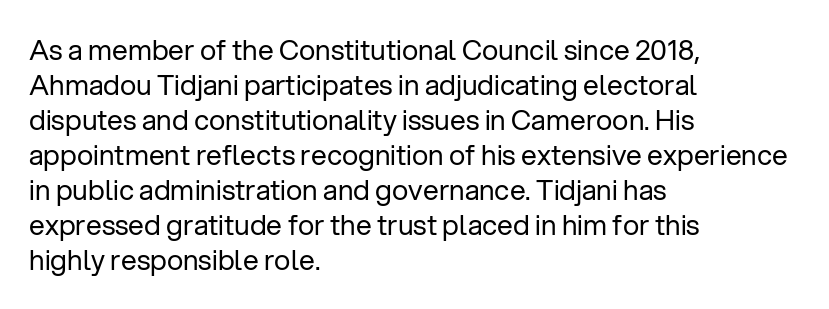
Visually the block forms a straight wall on the left and a jagged coastline on the right. Interline gaps are of average width in this sample. The font family rendered here belongs to the sans-serif group. No chunkiness to these letters — they're not bold. Style check: upright.
